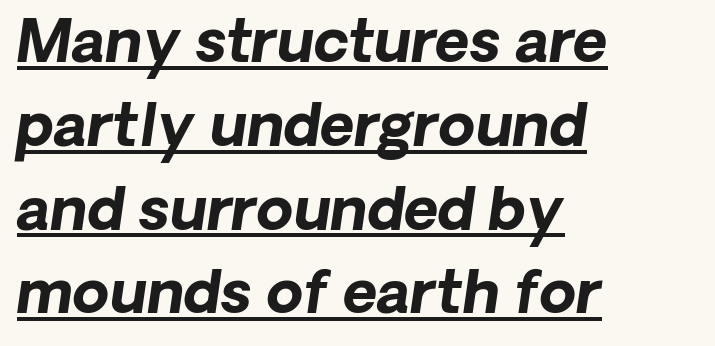
Q: Is the text bold? A: Yes.
Q: Is the text italic (slanted)? A: Yes, it leans right by about 8 degrees.
Q: Is the text underlined? A: Yes.
Q: How is the paragraph aligned? A: Left-aligned.
Q: Is the spacing between letters normal or unusually wide? A: Normal.
Q: Is the spacing between lines tight, normal or loose? A: Normal.
Q: Width (condensed, normal, or wide)? A: Normal.
Q: Stroke contrast? A: Low.
Q: x-height? A: Medium.
Q: Monospaced? A: No.
